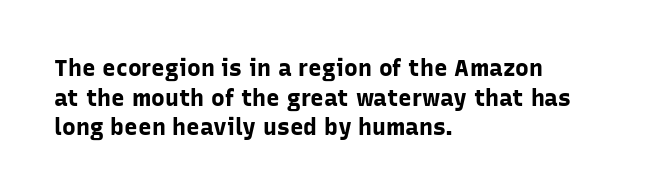
{"italic": "no", "bold": "yes", "underline": "no", "align": "left", "line_spacing": "normal", "line_spacing_ratio": 1.29, "letter_spacing": "normal", "letter_spacing_em": 0.0, "glyph_px": 23}
